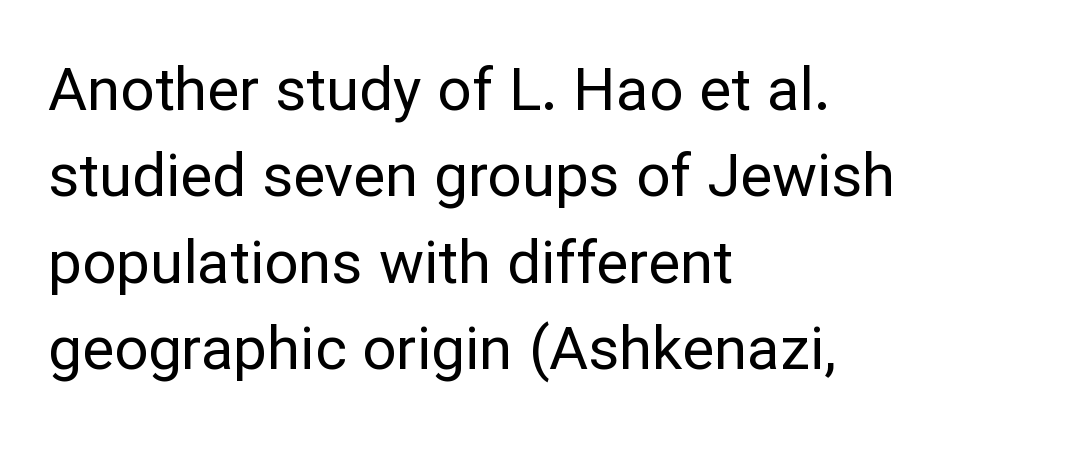
{"serif": "no", "italic": "no", "bold": "no", "weight": "regular", "width": "normal", "stroke_contrast": "low", "x_height": "medium", "monospaced": "no", "underline": "no", "align": "left", "line_spacing": "normal", "line_spacing_ratio": 1.44, "letter_spacing": "normal", "letter_spacing_em": 0.0, "glyph_px": 60}
